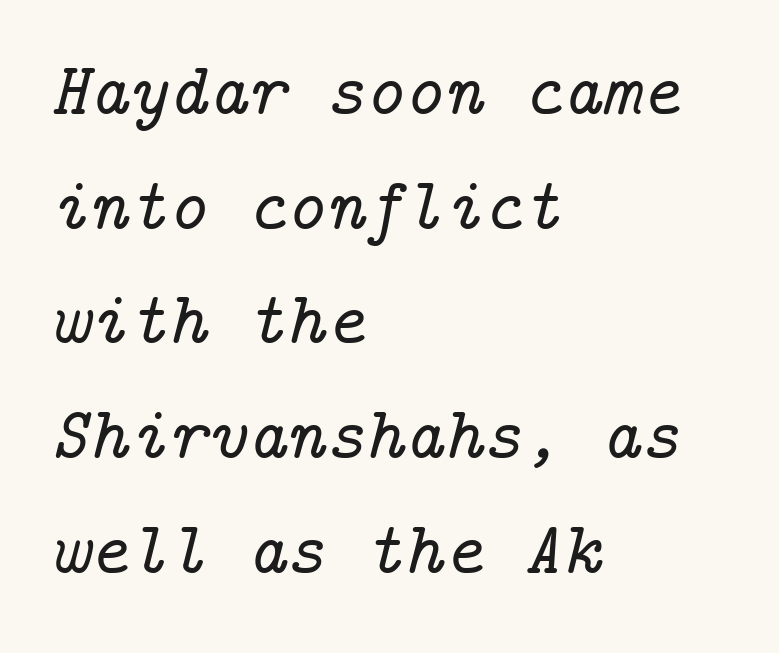
The image shows 75 px serif type, italic (leaning right); set left-aligned, normal line spacing (1.53x), normal letter spacing, not underlined; low stroke contrast and a medium x-height.
